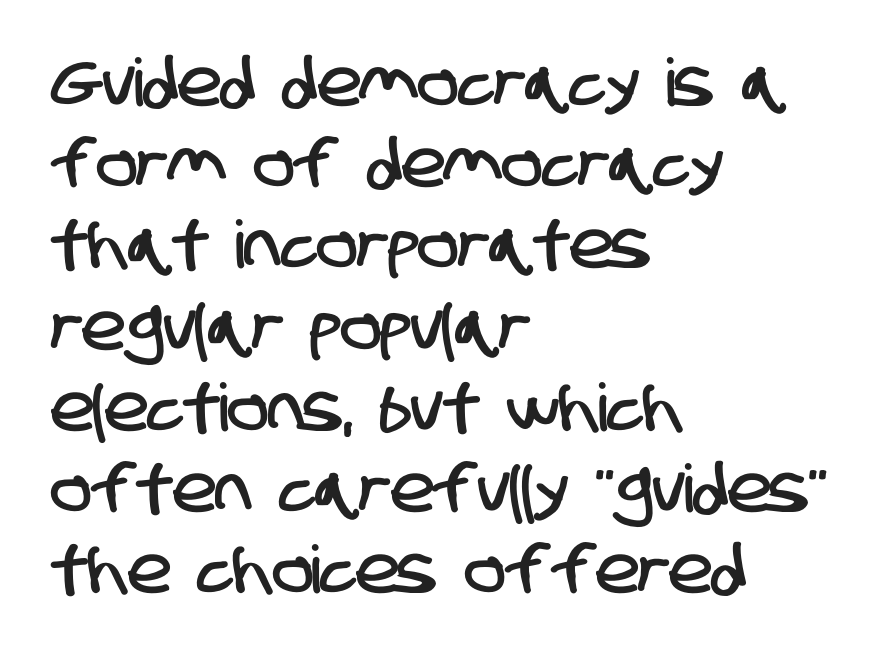
{"serif": "no", "width": "condensed", "stroke_contrast": "low", "x_height": "large", "monospaced": "no", "underline": "no", "align": "left", "line_spacing_ratio": 1.23, "letter_spacing": "normal", "letter_spacing_em": 0.0, "glyph_px": 66}
